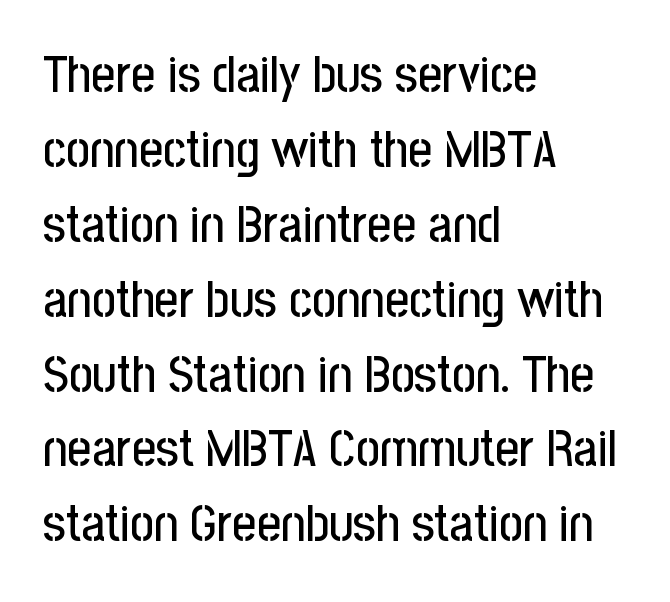
Does the type have serifs? No, each stem ends abruptly. Character widths vary here, with narrow letters taking less room than wide ones. Glyph-to-glyph distance matches everyday printed text. Posture: upright roman. Honestly, there is no underline to notice here at all.
